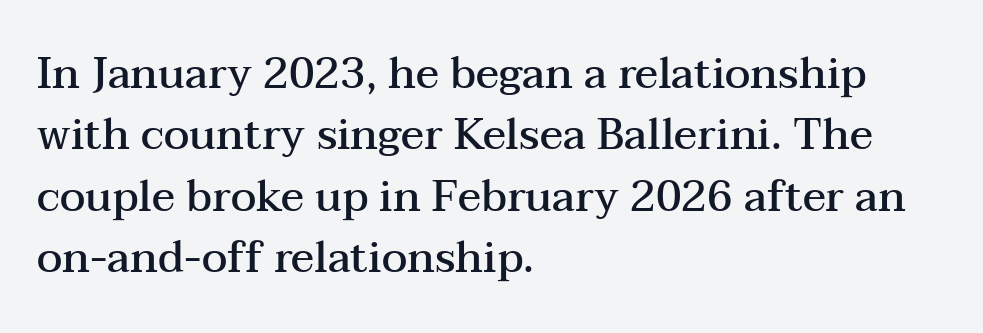
Q: Is the text bold? A: Semi-bold.
Q: Is the text italic (slanted)? A: No, it is upright.
Q: Is the typeface a serif or a sans-serif typeface? A: Serif.
Q: Is the text underlined? A: No.
Q: How is the paragraph aligned? A: Left-aligned.
Q: Is the spacing between letters normal or unusually wide? A: Normal.
Q: Is the spacing between lines tight, normal or loose? A: Normal.
Q: Width (condensed, normal, or wide)? A: Wide.
Q: Stroke contrast? A: Medium.
Q: x-height? A: Medium.
Q: Monospaced? A: No.
